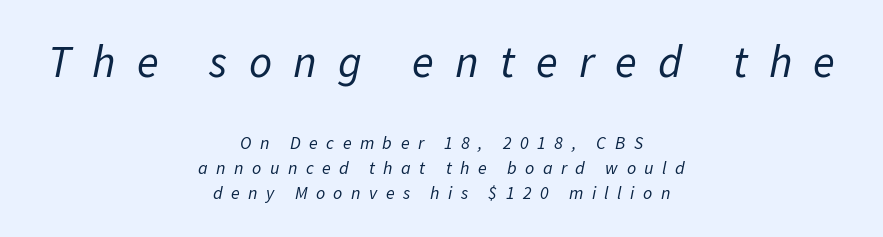
Q: Is the text bold? A: No.
Q: Is the text italic (slanted)? A: Yes, it leans right by about 11 degrees.
Q: Is the text underlined? A: No.
Q: How is the paragraph aligned? A: Centered.
Q: Is the spacing between letters normal or unusually wide? A: Unusually wide.
Q: Is the spacing between lines tight, normal or loose? A: Normal.
Q: Which block of text is set in a larger size, the first (top) or the second (bottom)? A: The first (top) one.
Q: Width (condensed, normal, or wide)? A: Normal.
Q: Stroke contrast? A: Low.
Q: x-height? A: Medium.
Q: Monospaced? A: No.
